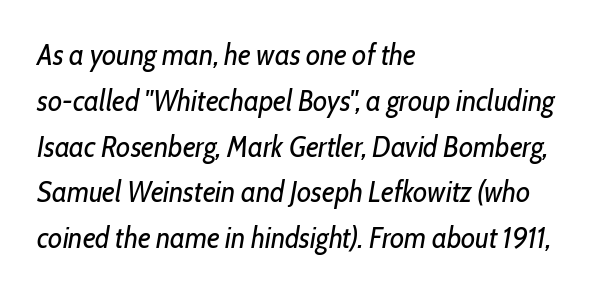
{"italic": "yes", "lean": "right", "slant_degrees": 10, "bold": "no", "weight": "regular", "width": "condensed", "stroke_contrast": "low", "x_height": "medium", "monospaced": "no", "underline": "no", "align": "left", "line_spacing": "normal", "line_spacing_ratio": 1.58, "letter_spacing": "normal", "letter_spacing_em": 0.0, "glyph_px": 29}
